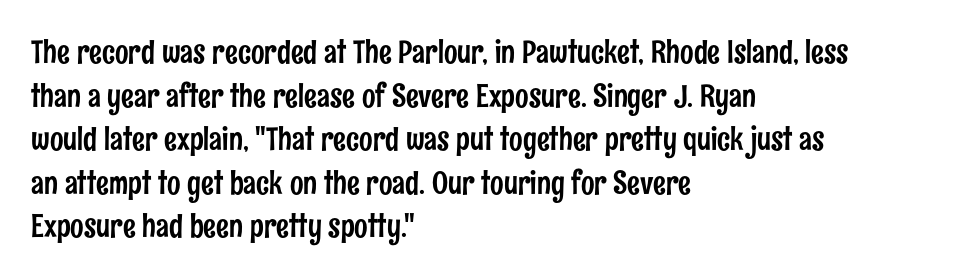
The image shows 32 px condensed sans-serif type, upright; set left-aligned, normal line spacing (1.36x), normal letter spacing, not underlined; low stroke contrast and a medium x-height.
